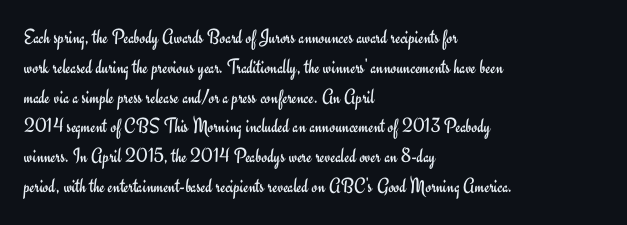
{"bold": "no", "underline": "no", "align": "left", "line_spacing": "normal", "line_spacing_ratio": 1.42, "letter_spacing": "normal", "letter_spacing_em": 0.0, "glyph_px": 21}
